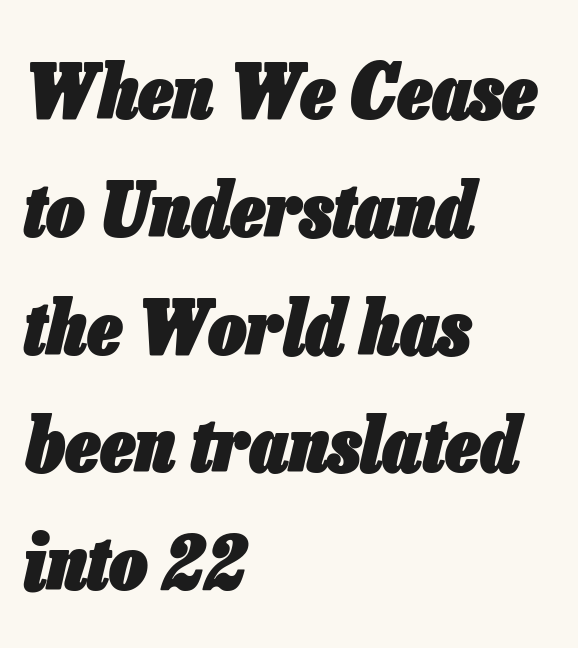
Its strokes are broad and dark, the hallmark of bold type. The rendering keeps characters at their native spacing. The passage is arranged the way most books set body copy — flush left. Quick note: underline off. The lines sit at an ordinary, default distance from one another.
